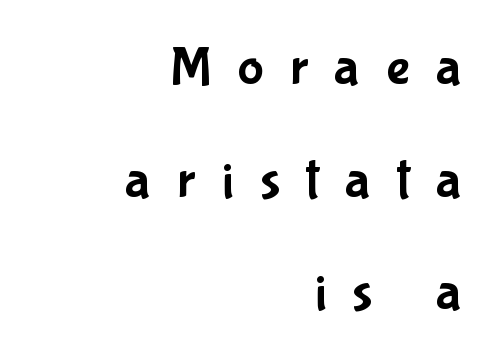
Proportional: the letters do not fall into vertical columns. A bare baseline throughout the passage. Each line ends at the same right margin while the left side varies. This sample uses an upright cut, with every glyph sitting square on the baseline. Someone cranked the tracking dial way up on this one. You could fit nearly another row in the gap between these rows.
